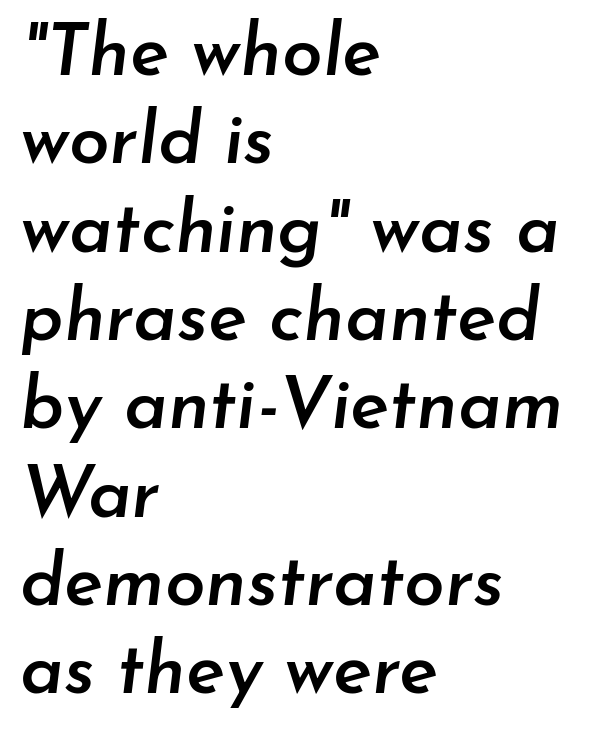
Line starts are locked; line ends wander. This rendering features lettering with no underline. The glyphs look as if they've been sheared to an angle. The letters advance in unequal steps, a hallmark of proportional type.
